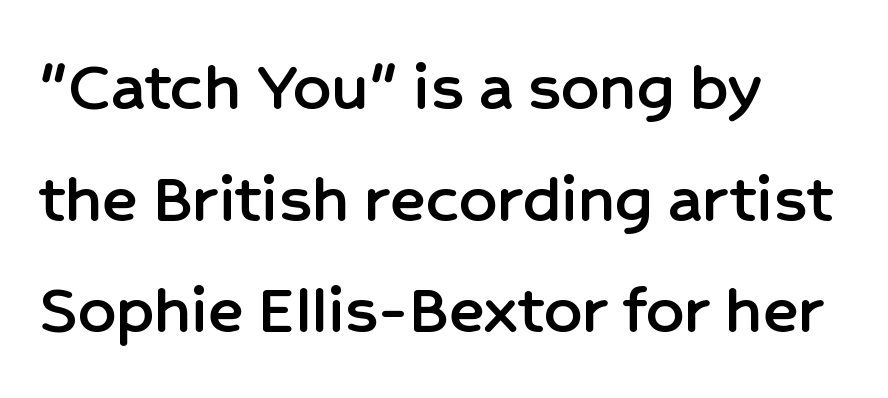
Normally led — the rows are evenly, conventionally spaced. A clean baseline with only descenders dipping below it. The lettering stays uniformly vertical, giving the passage a roman look. A student would call this left alignment; a typographer would say flush left, rag right. This sample has the flowing, uneven cadence of proportional lettering.
